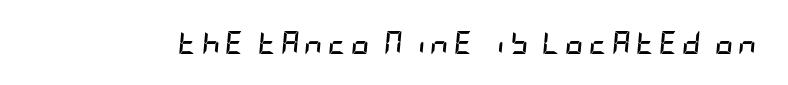
In terms of letterspacing, this is a distinctly airy, spread setting. The passage shown leans; its letterforms are oblique. The characters look thick and weighty, a clear bold. No word sits above an underline.
